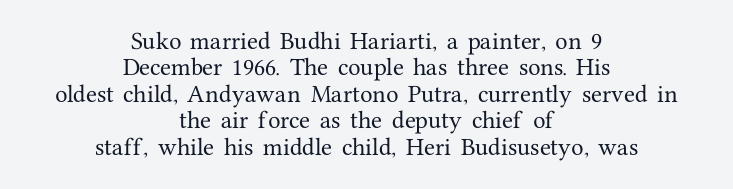
{"italic": "no", "underline": "no", "align": "center", "line_spacing": "normal", "line_spacing_ratio": 1.32, "letter_spacing": "normal", "letter_spacing_em": 0.0, "glyph_px": 20}
